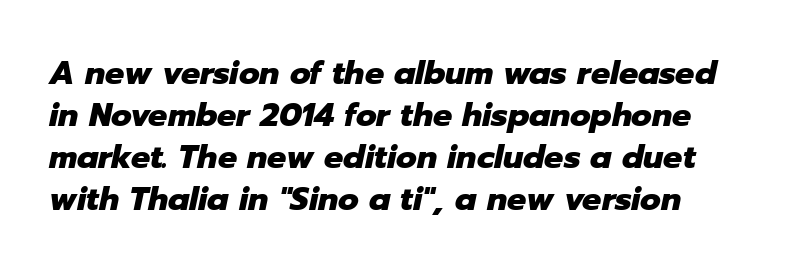
Tracking value appears to be zero — textbook default spacing. Notice how the stems are inclined rather than vertical — that's the hallmark of italics. Students, observe: this is what conventionally led text looks like. Spacing verdict: proportional, widths tailored to each character.
